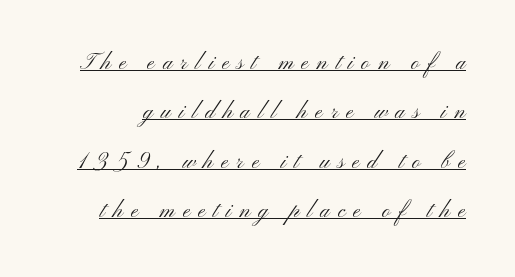
{"bold": "no", "underline": "yes", "line_spacing": "loose", "line_spacing_ratio": 2.25, "letter_spacing": "wide", "letter_spacing_em": 0.37, "glyph_px": 22}
